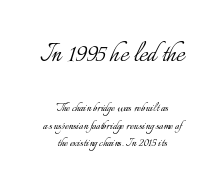
The image shows 31 px light type; set centered, line spacing 1.24x, normal letter spacing, not underlined; the first (top) block is 2.21x larger; low stroke contrast and a small x-height.
